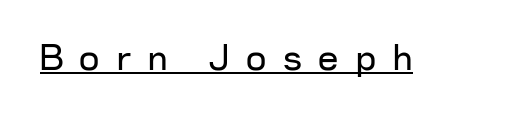
{"serif": "no", "italic": "no", "bold": "no", "weight": "regular", "width": "normal", "stroke_contrast": "low", "x_height": "medium", "monospaced": "no", "underline": "yes", "letter_spacing": "wide", "letter_spacing_em": 0.45, "glyph_px": 36}
